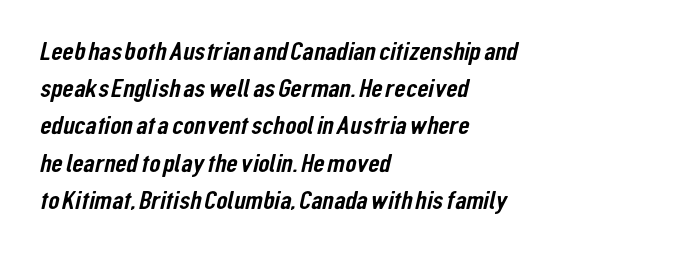
{"underline": "no", "align": "left", "line_spacing": "normal", "line_spacing_ratio": 1.43, "letter_spacing": "normal", "letter_spacing_em": 0.0, "glyph_px": 26}
